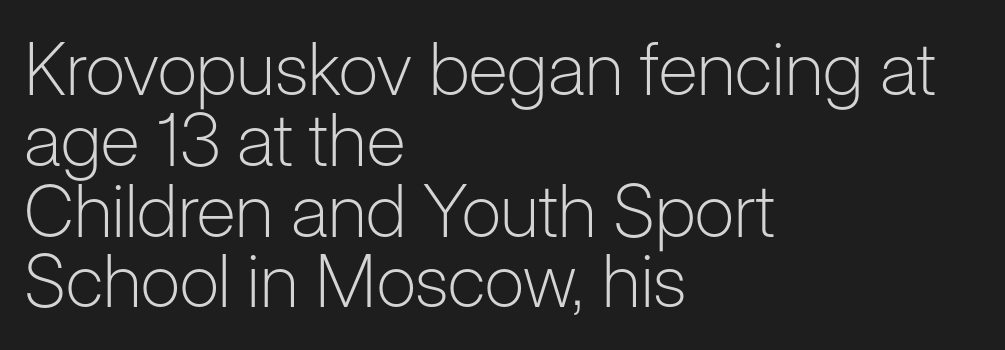
Posture: upright roman. What kind of face is this? One without serifs — a sans. The letterforms sit shoulder to shoulder at normal distance. The baseline area is clear.
